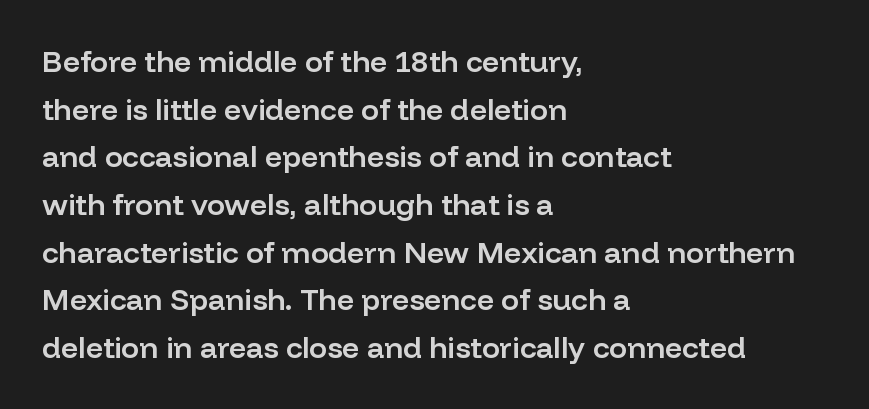
The image shows 30 px semibold sans-serif type, upright; set left-aligned, normal line spacing (1.59x), normal letter spacing, not underlined; low stroke contrast and a medium x-height.
